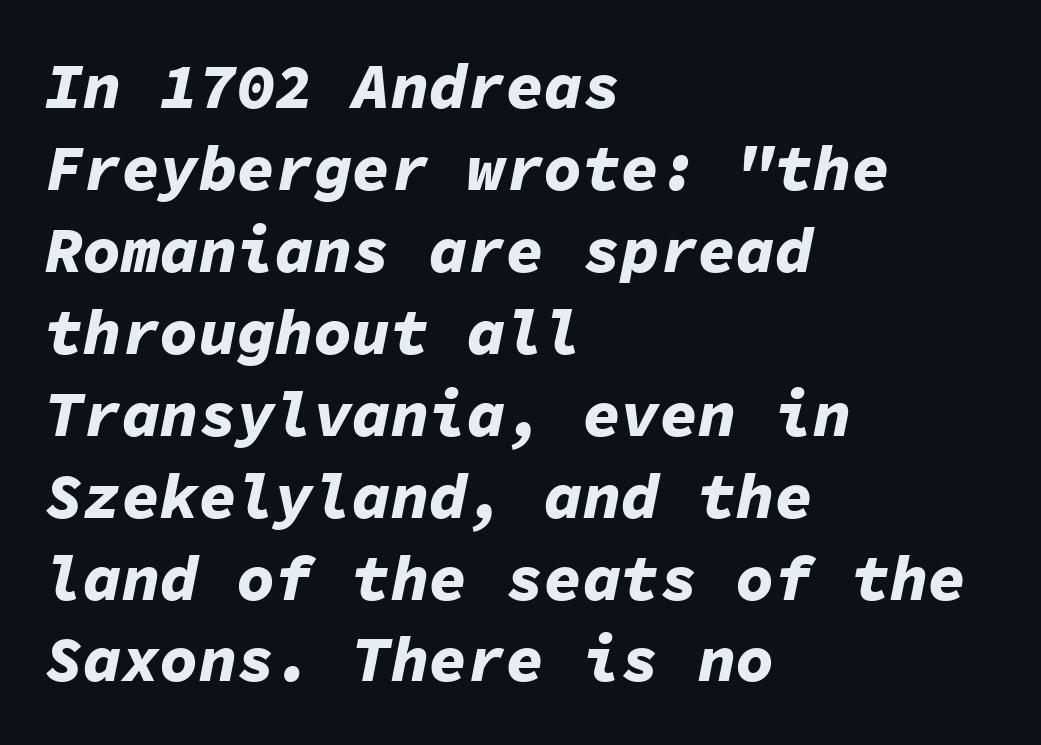
The image shows 64 px bold type, italic (leaning right), monospaced; set left-aligned, normal line spacing (1.28x), normal letter spacing, not underlined; low stroke contrast and a medium x-height.
